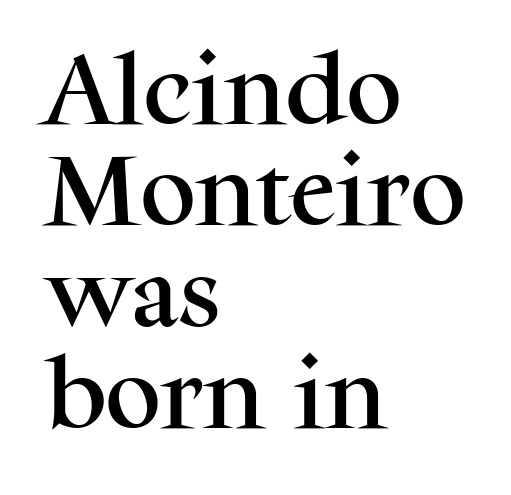
{"serif": "yes", "italic": "no", "width": "normal", "stroke_contrast": "medium", "x_height": "medium", "monospaced": "no", "underline": "no", "align": "left", "line_spacing": "normal", "line_spacing_ratio": 1.3, "letter_spacing": "normal", "letter_spacing_em": 0.0, "glyph_px": 78}
